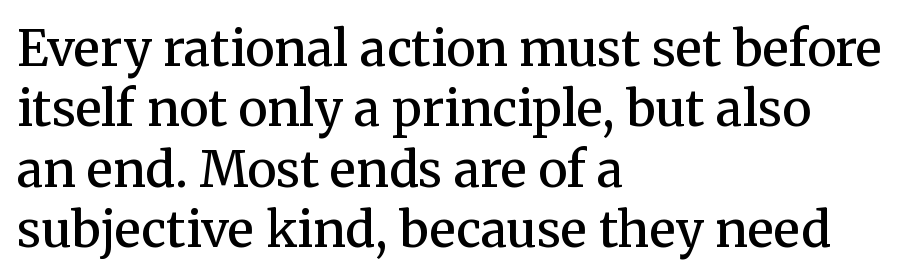
Q: Is the text bold? A: Semi-bold.
Q: Is the text italic (slanted)? A: No, it is upright.
Q: Is the typeface a serif or a sans-serif typeface? A: Serif.
Q: Is the text underlined? A: No.
Q: How is the paragraph aligned? A: Left-aligned.
Q: Is the spacing between letters normal or unusually wide? A: Normal.
Q: Width (condensed, normal, or wide)? A: Normal.
Q: Stroke contrast? A: Medium.
Q: x-height? A: Medium.
Q: Monospaced? A: No.
